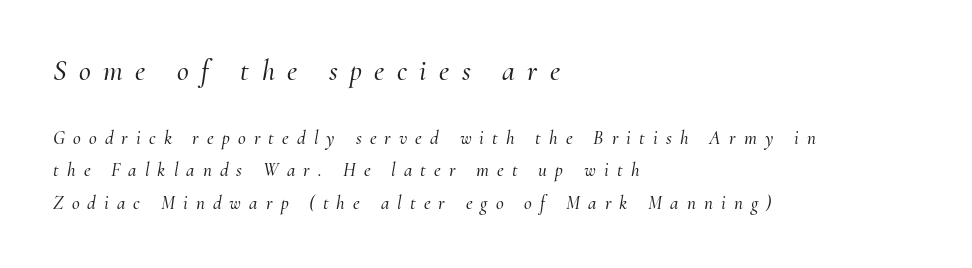
Q: Is the text italic (slanted)? A: Yes, it leans right by about 10 degrees.
Q: Is the typeface a serif or a sans-serif typeface? A: Serif.
Q: Is the text underlined? A: No.
Q: How is the paragraph aligned? A: Left-aligned.
Q: Is the spacing between letters normal or unusually wide? A: Unusually wide.
Q: Which block of text is set in a larger size, the first (top) or the second (bottom)? A: The first (top) one.
Q: Width (condensed, normal, or wide)? A: Normal.
Q: Stroke contrast? A: Medium.
Q: x-height? A: Small.
Q: Monospaced? A: No.
